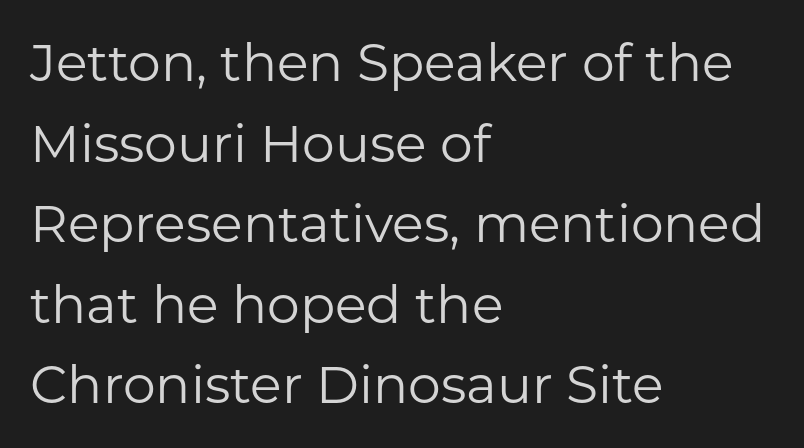
The string is rendered with underlining switched off. The typesetting does not lean heavy: it is not bold. Characters remain perfectly vertical along every line. What stands out about the letter spacing? Nothing — it is the standard amount. This sample uses a sans-serif face. The compositor pushed each line to the left boundary.
